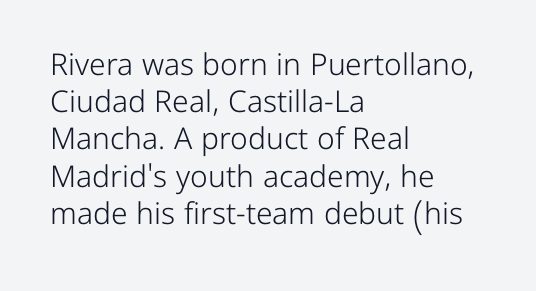
The image shows 30 px light sans-serif type, upright; set left-aligned, line spacing 1.24x, normal letter spacing, not underlined; low stroke contrast and a medium x-height.
